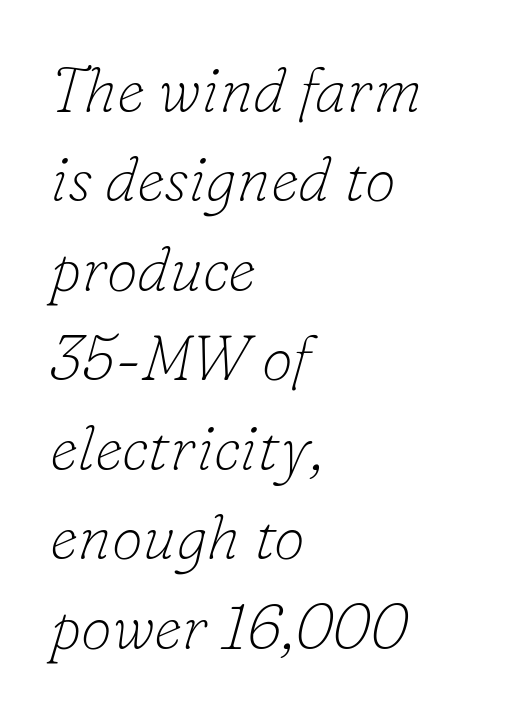
{"serif": "yes", "italic": "yes", "lean": "right", "slant_degrees": 16, "bold": "no", "weight": "thin", "width": "normal", "stroke_contrast": "low", "x_height": "small", "monospaced": "no", "underline": "no", "align": "left", "line_spacing": "normal", "line_spacing_ratio": 1.42, "letter_spacing": "normal", "letter_spacing_em": 0.0, "glyph_px": 63}
